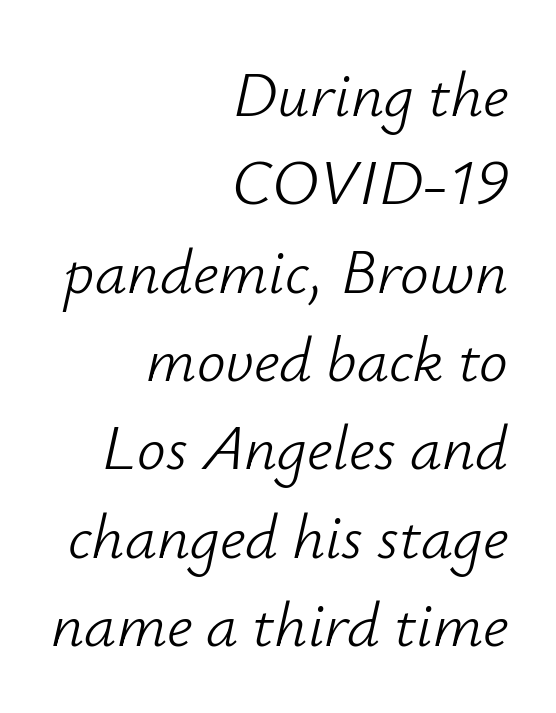
{"italic": "yes", "lean": "right", "slant_degrees": 12, "bold": "no", "weight": "light", "width": "normal", "stroke_contrast": "low", "x_height": "small", "monospaced": "no", "underline": "no", "align": "right", "line_spacing": "normal", "line_spacing_ratio": 1.38, "letter_spacing": "normal", "letter_spacing_em": 0.0, "glyph_px": 64}
